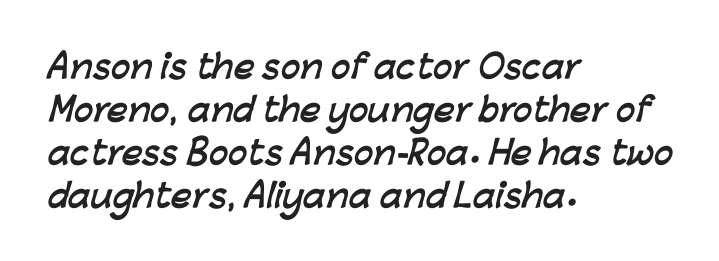
Q: Is the text bold? A: Yes.
Q: Is the typeface a serif or a sans-serif typeface? A: Sans-serif.
Q: Is the text underlined? A: No.
Q: How is the paragraph aligned? A: Left-aligned.
Q: Is the spacing between letters normal or unusually wide? A: Normal.
Q: Is the spacing between lines tight, normal or loose? A: Normal.
Q: Width (condensed, normal, or wide)? A: Normal.
Q: Stroke contrast? A: Low.
Q: x-height? A: Medium.
Q: Monospaced? A: No.
